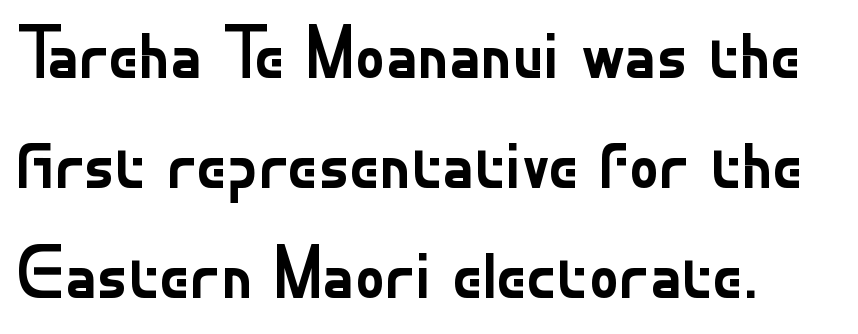
The image shows 75 px regular-weight sans-serif type, upright; set normal line spacing (1.47x), normal letter spacing, not underlined; low stroke contrast and a small x-height.
